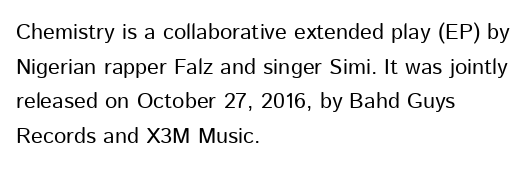
Which margin do the lines hug? The left one — the right edge is uneven. This is roman type, the default non-slanted kind. Summary of vertical rhythm: regular, with standard interline spacing. These glyphs show unthickened strokes, regular width or finer. The rendering keeps characters at their native spacing. The gap between lines stays unmarked.
